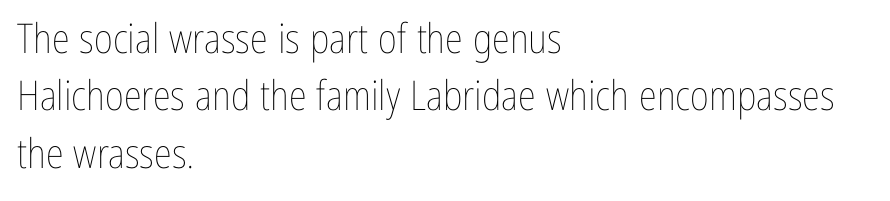
The image shows 41 px thin, condensed type, upright; set left-aligned, normal line spacing (1.4x), normal letter spacing, not underlined; low stroke contrast and a medium x-height.
